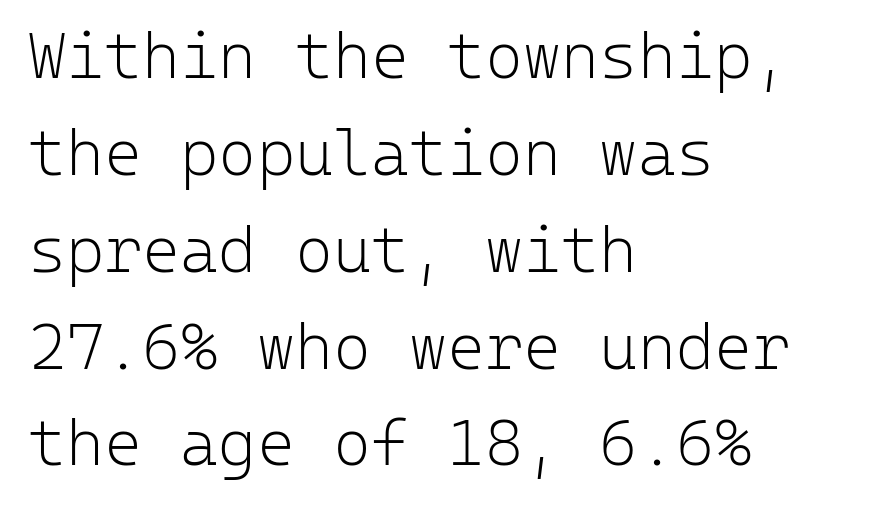
Q: Is the text bold? A: No.
Q: Is the text italic (slanted)? A: No, it is upright.
Q: Is the typeface a serif or a sans-serif typeface? A: Sans-serif.
Q: Is the text underlined? A: No.
Q: How is the paragraph aligned? A: Left-aligned.
Q: Is the spacing between letters normal or unusually wide? A: Normal.
Q: Is the spacing between lines tight, normal or loose? A: Normal.
Q: Width (condensed, normal, or wide)? A: Normal.
Q: Stroke contrast? A: Low.
Q: x-height? A: Medium.
Q: Monospaced? A: Yes.
